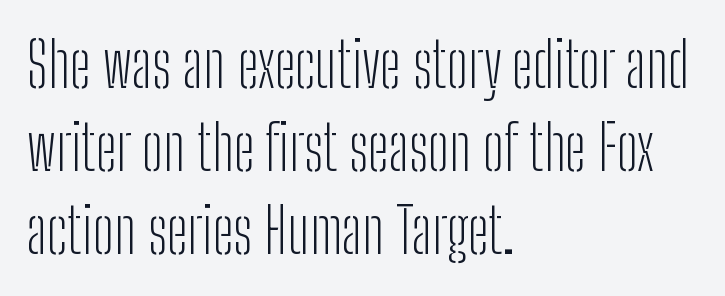
Q: Is the text bold? A: No.
Q: Is the text italic (slanted)? A: No, it is upright.
Q: Is the typeface a serif or a sans-serif typeface? A: Sans-serif.
Q: Is the text underlined? A: No.
Q: How is the paragraph aligned? A: Left-aligned.
Q: Is the spacing between letters normal or unusually wide? A: Normal.
Q: Is the spacing between lines tight, normal or loose? A: Normal.
Q: Width (condensed, normal, or wide)? A: Condensed.
Q: Stroke contrast? A: Low.
Q: x-height? A: Medium.
Q: Monospaced? A: No.
